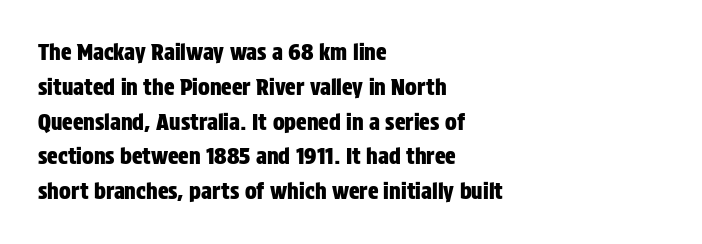
The letters stand straight up with perfectly vertical stems. The strip under each line holds only bare page. Each new line begins a customary step beneath the previous one. Inter-character spacing is left at the font's built-in metrics. The paragraph shown leans on its left margin.
